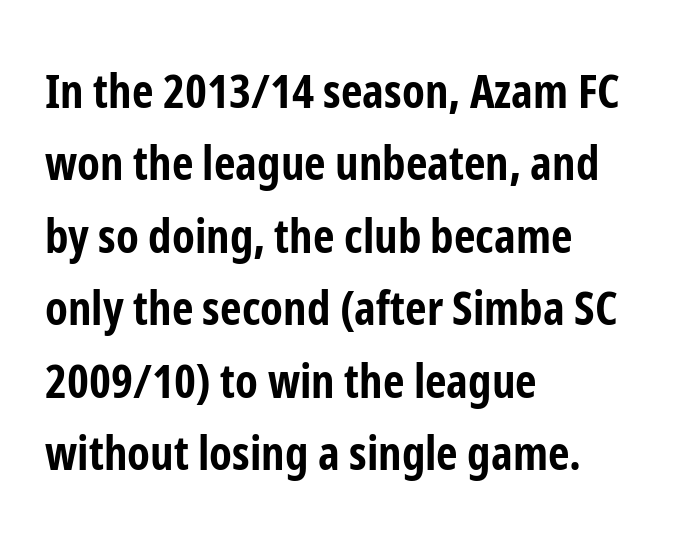
Ascenders rise straight up at ninety degrees. Beneath every word, the page is bare. Think of a printed novel: that variable character pitch is what you see here. Nope, no serifs anywhere on these letters. Quick note: interline space is typical. Nothing unusual about the tracking: characters are spaced as the font intends.
